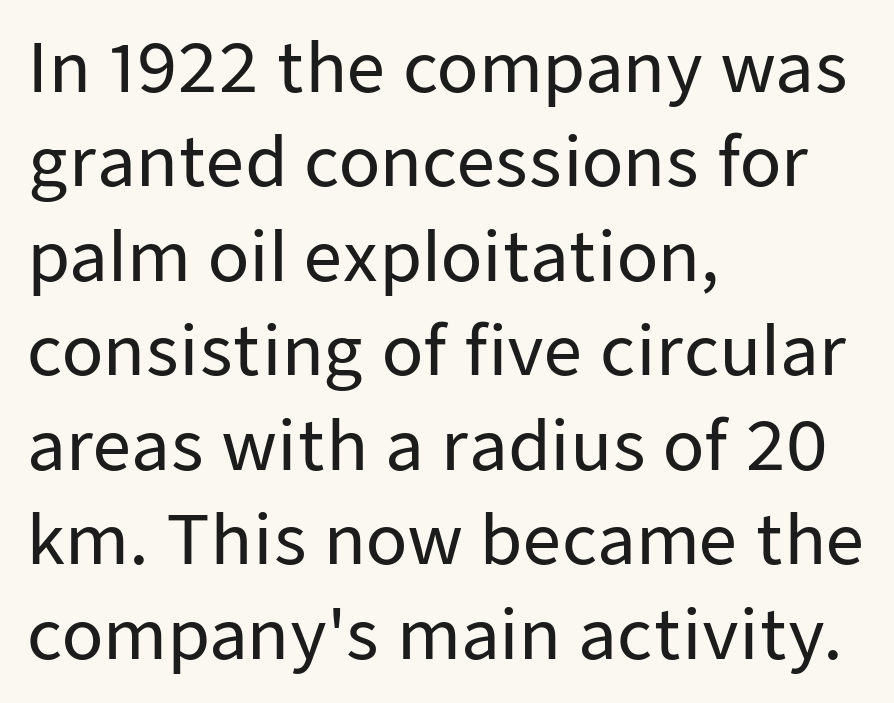
{"serif": "no", "italic": "no", "width": "normal", "stroke_contrast": "low", "x_height": "medium", "monospaced": "no", "underline": "no", "align": "left", "line_spacing": "normal", "line_spacing_ratio": 1.41, "letter_spacing": "normal", "letter_spacing_em": 0.0, "glyph_px": 67}
